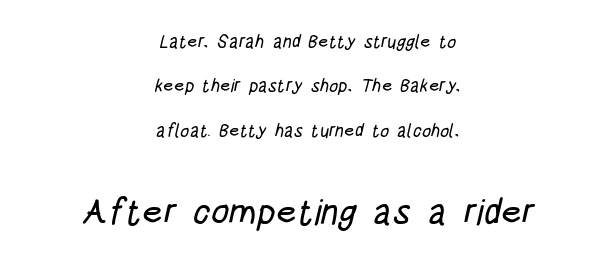
The rendering uses natural spacing where letterforms have individual widths. Compared with a flush-left layout, this one balances lines on the center instead. Glyph-to-glyph distance matches everyday printed text. The rendering shows plain stroke endings on the letterforms — a sans-serif design.
